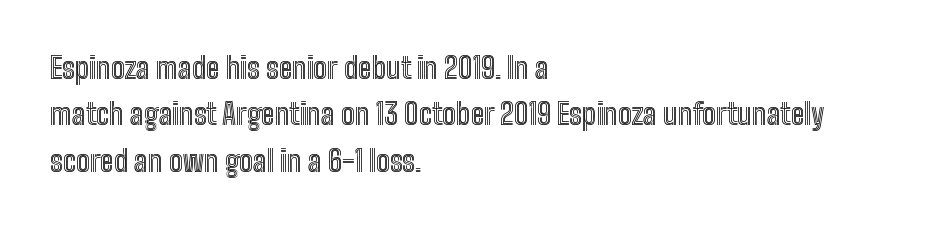
The image shows 29 px condensed type, upright; set left-aligned, normal line spacing (1.6x), normal letter spacing, not underlined; a medium x-height.
